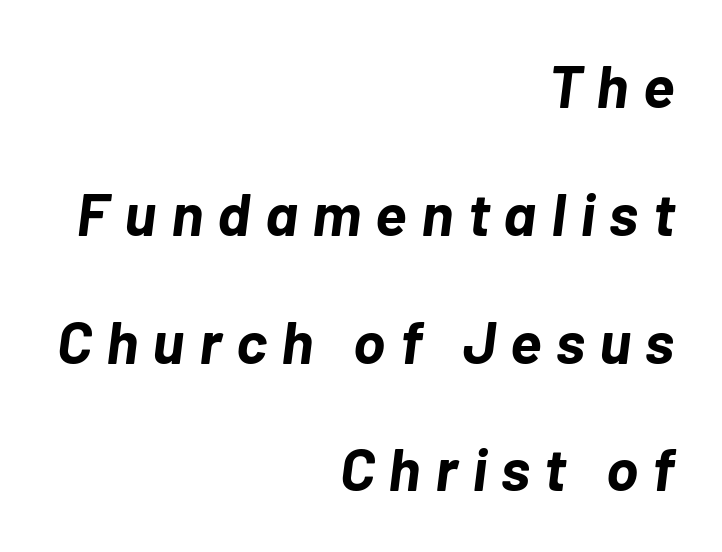
Caption: expanded tracking, letters set apart. This rendering features lettering with no underline. If you drew a line through each stem, it would be angled. How heavy is the stroke? Heavy — this is a bold. A typesetter would call this proportional, since set widths differ per character. Is there much room between lines? Yes — plenty of vertical air separates them.
